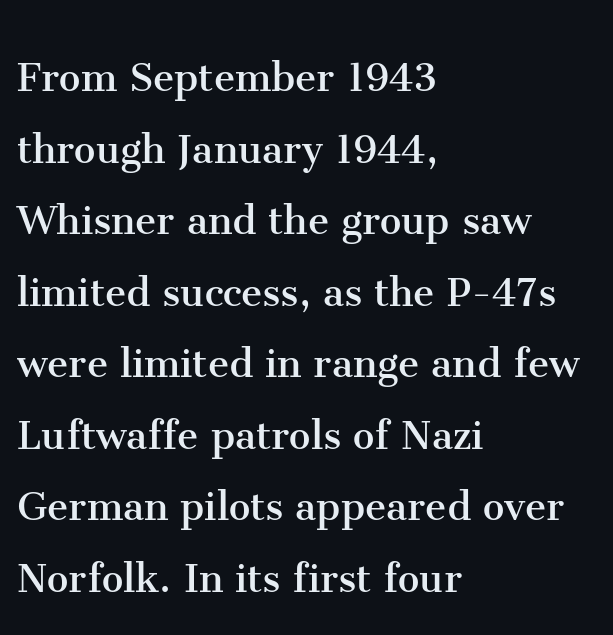
No word sits above an underline. The type is set solid horizontally, with unmodified tracking. The passage shown is typed in a proportional face where columns would drift. In CSS terms this would be text-align: left.
